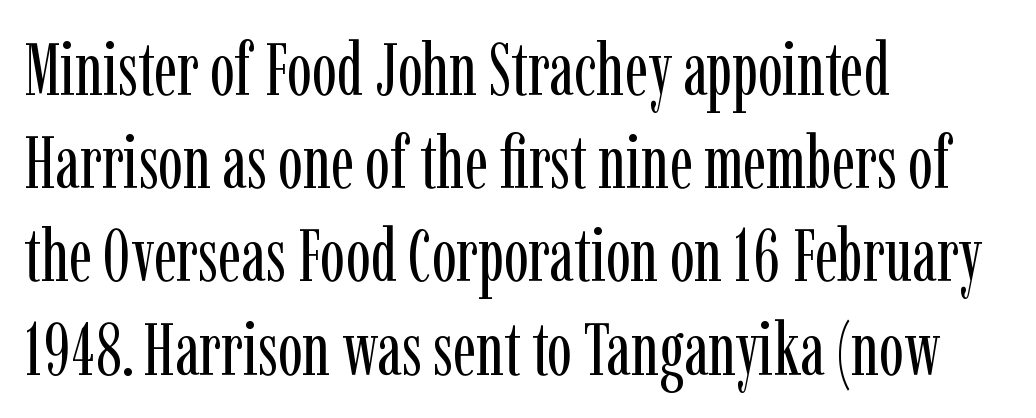
Leftover space on each line is placed entirely after the last word. Letters rest on an invisible, unmarked baseline. The letters stand straight up with perfectly vertical stems. Varying glyph widths throughout — classic text-font behaviour.
